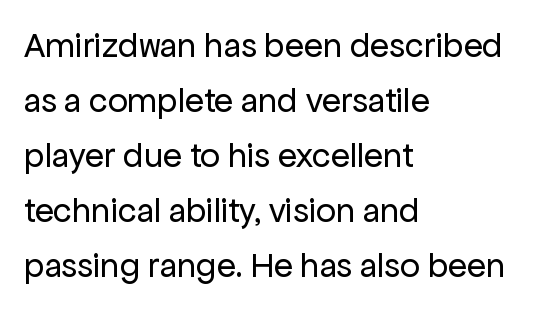
Q: Is the text bold? A: No.
Q: Is the text italic (slanted)? A: No, it is upright.
Q: Is the typeface a serif or a sans-serif typeface? A: Sans-serif.
Q: Is the text underlined? A: No.
Q: How is the paragraph aligned? A: Left-aligned.
Q: Is the spacing between letters normal or unusually wide? A: Normal.
Q: Is the spacing between lines tight, normal or loose? A: Normal.
Q: Width (condensed, normal, or wide)? A: Normal.
Q: Stroke contrast? A: Low.
Q: x-height? A: Medium.
Q: Monospaced? A: No.
